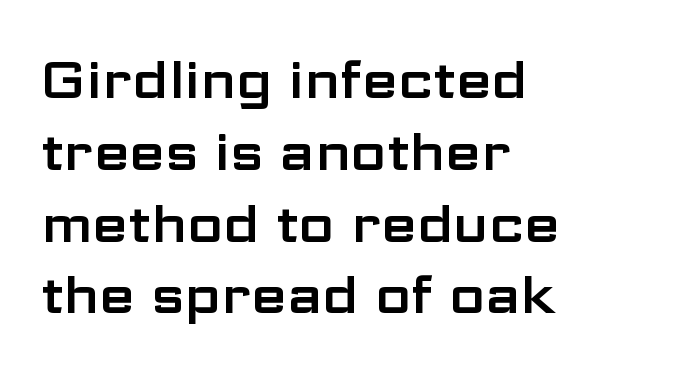
{"serif": "no", "italic": "no", "width": "wide", "stroke_contrast": "low", "x_height": "medium", "monospaced": "no", "underline": "no", "align": "left", "line_spacing": "normal", "line_spacing_ratio": 1.38, "letter_spacing": "normal", "letter_spacing_em": 0.0, "glyph_px": 52}
